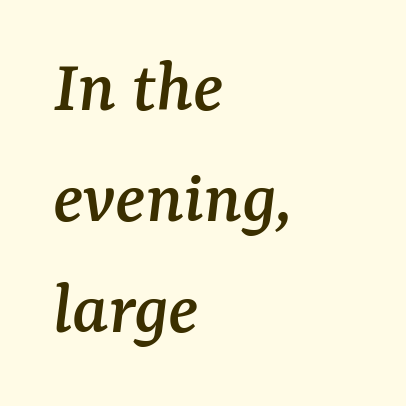
Italic: yes, the glyphs are oblique. Leftover space on each line is placed entirely after the last word. This sample has the flowing, uneven cadence of proportional lettering. The passage shown is not underscored anywhere. Check where the strokes stop: tiny serifs finish them off.
